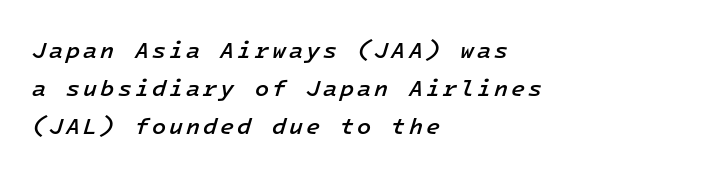
{"italic": "yes", "lean": "right", "slant_degrees": 16, "bold": "semi", "underline": "no", "align": "left", "line_spacing": "normal", "line_spacing_ratio": 1.66, "glyph_px": 23}
